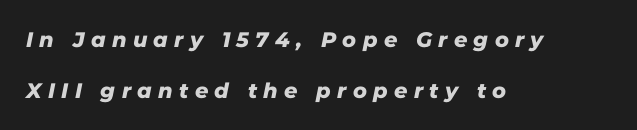
Q: Is the text underlined? A: No.
Q: How is the paragraph aligned? A: Left-aligned.
Q: Is the spacing between letters normal or unusually wide? A: Unusually wide.
Q: Is the spacing between lines tight, normal or loose? A: Loose.
